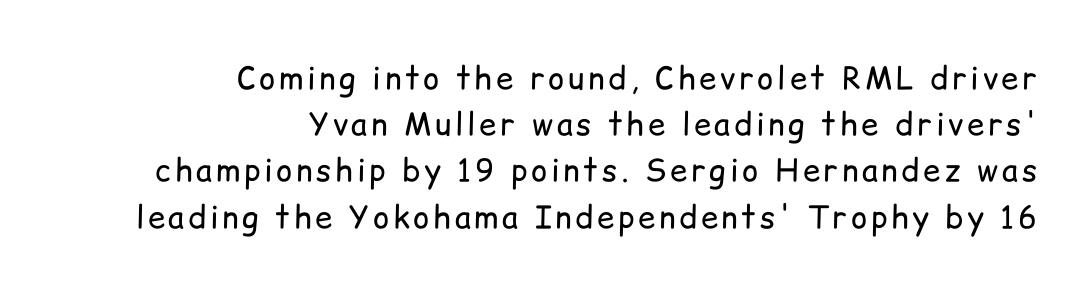
Ink coverage per letter is moderate at most. The zone under the glyphs is completely vacant. Proportional: the letters do not fall into vertical columns. The rag falls on the left side of this text block. One glance says typical: line gaps are just what's usual. The specimen reads as upright at a glance.
